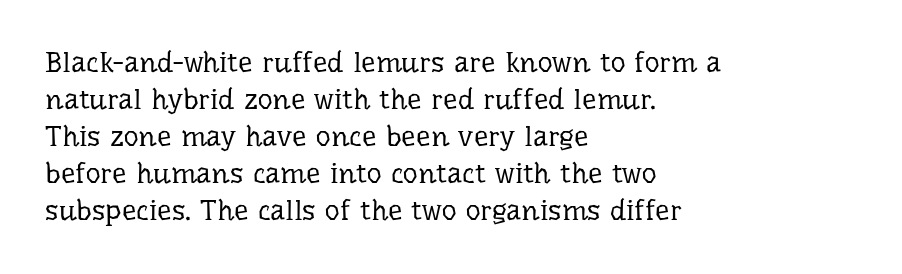
The image shows 29 px regular-weight serif type, upright; set left-aligned, normal line spacing (1.28x), normal letter spacing, not underlined; low stroke contrast and a medium x-height.
